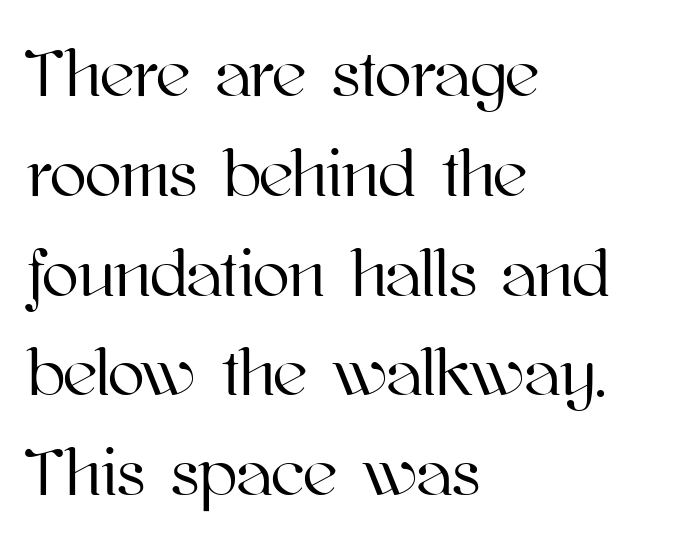
Line starts are locked; line ends wander. Designer's note — italics off, roman on. Check under the words: just untouched page. This block has exactly the height ordinary leading produces. The letters advance in unequal steps, a hallmark of proportional type. Tracking here is standard; glyphs follow each other at the usual distance.
